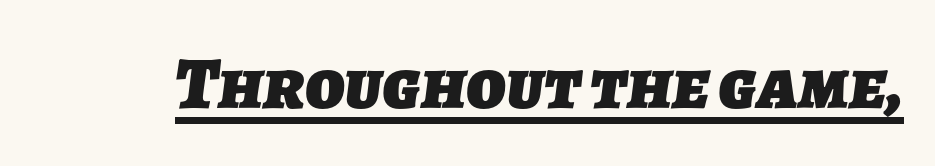
Q: Is the text bold? A: Yes.
Q: Is the typeface a serif or a sans-serif typeface? A: Sans-serif.
Q: Is the text underlined? A: Yes.
Q: Is the spacing between letters normal or unusually wide? A: Normal.
Q: Width (condensed, normal, or wide)? A: Normal.
Q: Stroke contrast? A: Low.
Q: x-height? A: Medium.
Q: Monospaced? A: No.
